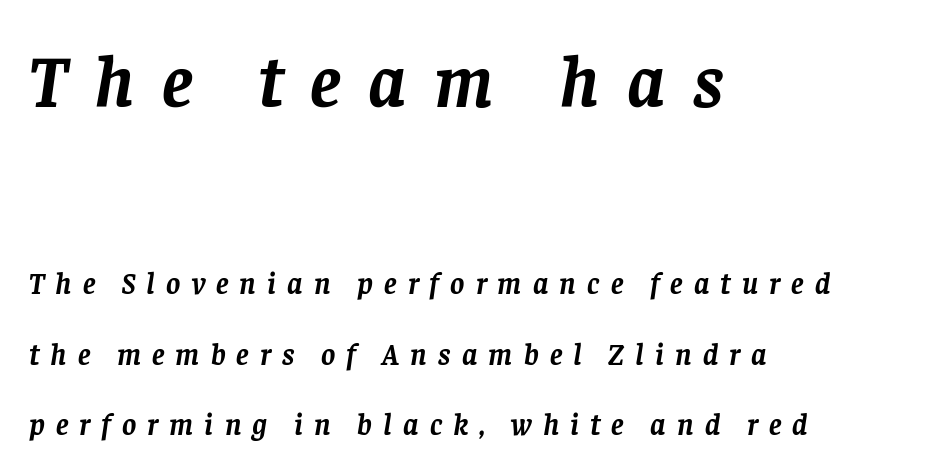
The paragraph has a hard left edge and a soft right edge. Interline gaps are noticeably wide in this sample. Does the lettering tilt? It does — this is italic. To sum up the face: it has serifs. Every letter is thick-stroked: bold, no question. What stands out about the letter spacing? Its width — letters are far apart.
